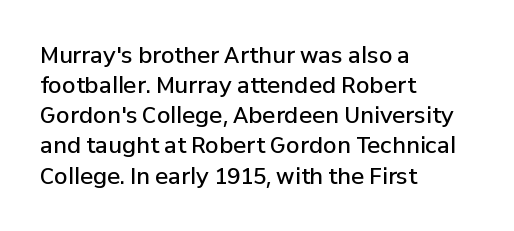
The rows are spaced the way most documents space them. Default kerning and tracking; the words read as compact shapes. Reading down the block, your eye returns to a fixed left position each line. The lettering stays uniformly vertical, giving the passage a roman look. Set as a demibold, roughly 600 on the weight scale.
